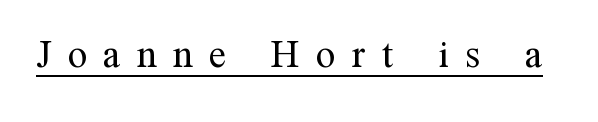
Q: Is the text bold? A: No.
Q: Is the text italic (slanted)? A: No, it is upright.
Q: Is the typeface a serif or a sans-serif typeface? A: Serif.
Q: Is the text underlined? A: Yes.
Q: Is the spacing between letters normal or unusually wide? A: Unusually wide.
Q: Width (condensed, normal, or wide)? A: Normal.
Q: Stroke contrast? A: Medium.
Q: x-height? A: Medium.
Q: Monospaced? A: No.
